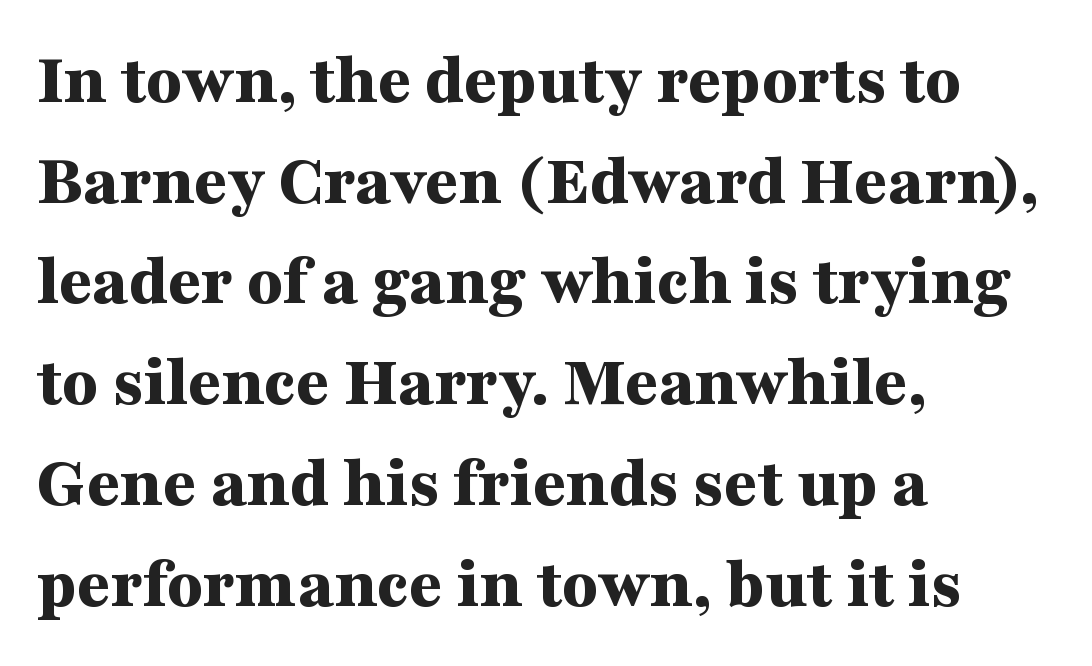
Compared with typical body copy, the letter spacing here is the same. The letters carry serifs — small finishing strokes at the ends of their stems. A typesetter would call this proportional, since set widths differ per character. Layout note: lines flush left.
